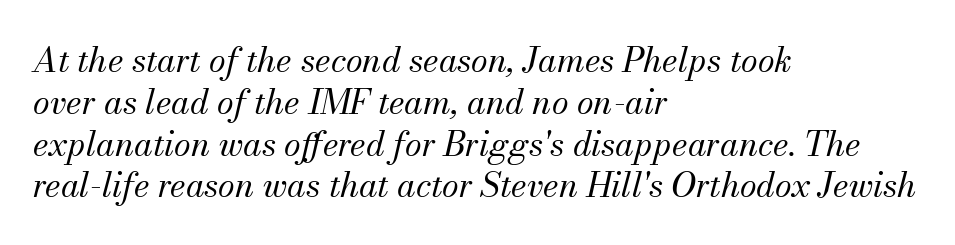
{"serif": "yes", "italic": "yes", "lean": "right", "slant_degrees": 13, "bold": "no", "weight": "regular", "width": "normal", "stroke_contrast": "medium", "x_height": "small", "monospaced": "no", "underline": "no", "align": "left", "line_spacing_ratio": 1.23, "letter_spacing": "normal", "letter_spacing_em": 0.0, "glyph_px": 34}
